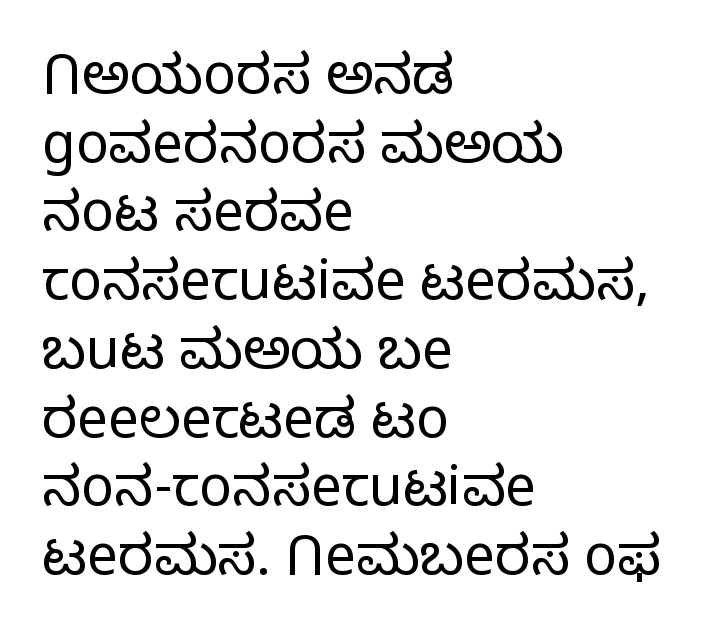
Inter-character spacing is left at the font's built-in metrics. The characters display no serif detailing; their extremities are plain. Where is the straight margin? On the left. If you drew a line through each stem, it would be perfectly vertical. This rendering features lettering with no underline. Is this a fixed-width face? No — the glyphs have proportional, varying widths.
